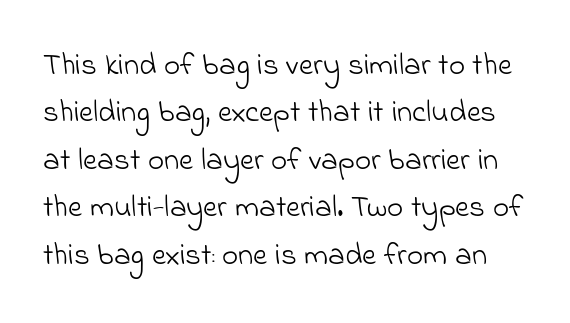
The passage shown is typed in a proportional face where columns would drift. I'd call this a sans setting — the letters go barefoot. What stands out about the letter spacing? Nothing — it is the standard amount. The vertical gap from one line to the next is medium. The face looks like a standard text weight, possibly lighter. Letters rest on an invisible, unmarked baseline.
